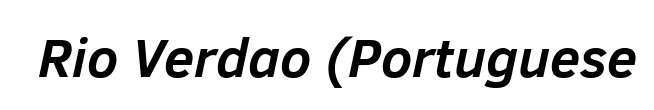
A typesetter would call this zero additional tracking. You'd pick this weight for a headline — it's a proper bold. The face used here is proportionally spaced, like ordinary book or web type. Words float on clear page, feet unadorned. The whole block is typeset with a tilt.
